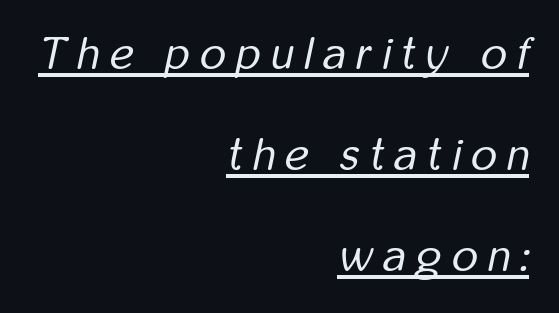
{"italic": "yes", "lean": "right", "slant_degrees": 12, "bold": "no", "weight": "regular", "width": "condensed", "stroke_contrast": "low", "x_height": "medium", "monospaced": "no", "underline": "yes", "align": "right", "line_spacing": "loose", "line_spacing_ratio": 2.25, "letter_spacing": "wide", "letter_spacing_em": 0.23, "glyph_px": 45}
